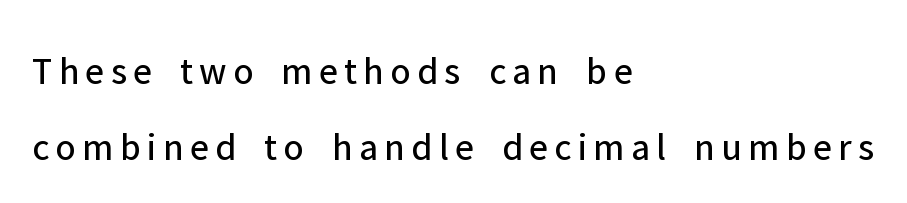
The image shows 39 px regular-weight sans-serif type, upright; set left-aligned, loose line spacing (1.95x), not underlined; low stroke contrast and a medium x-height.
